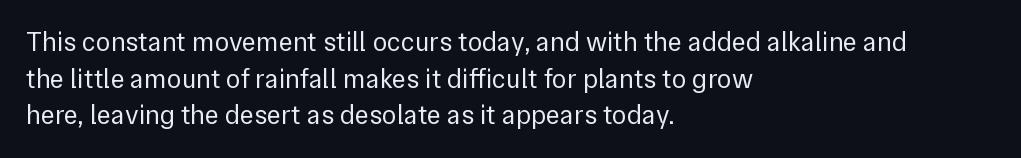
Reading down the block, your eye returns to a fixed left position each line. Do the letters lean? They stand straight. The strip under each line holds only bare page. Bold? No — there's no thickening of the strokes. Line spacing here is normal. Glyph-to-glyph distance matches everyday printed text.
